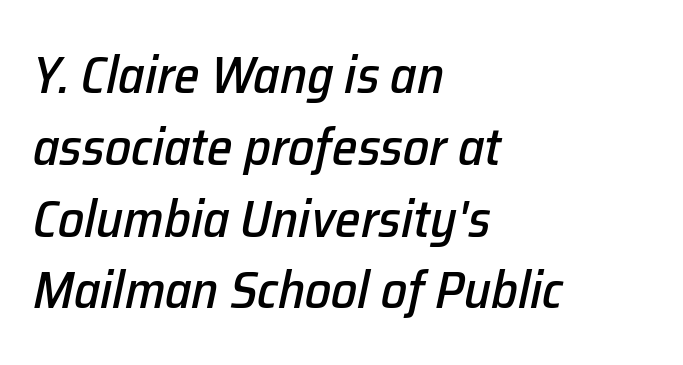
Evenly set lines give the paragraph a standard silhouette. The lines are quadded left. Each word holds together tightly as a unit, with standard inter-letter gaps. Here the designer chose a conventional face with non-uniform glyph widths.
